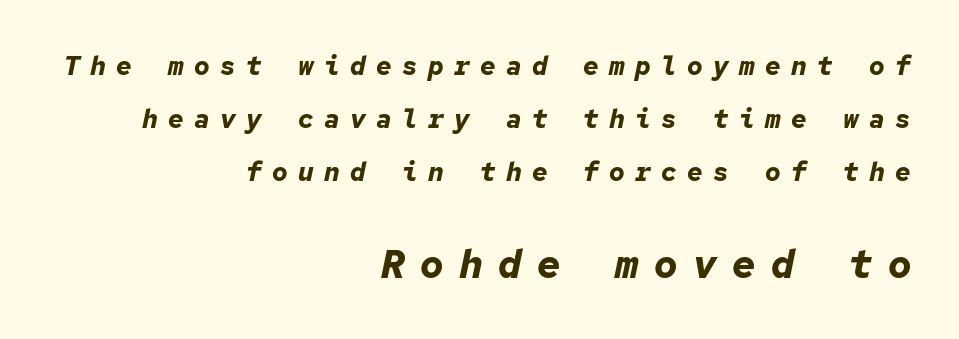
Q: Is the text bold? A: Yes.
Q: Is the text italic (slanted)? A: Yes, it leans right by about 12 degrees.
Q: Is the text underlined? A: No.
Q: How is the paragraph aligned? A: Right-aligned.
Q: Is the spacing between letters normal or unusually wide? A: Unusually wide.
Q: Is the spacing between lines tight, normal or loose? A: Loose.
Q: Which block of text is set in a larger size, the first (top) or the second (bottom)? A: The second (bottom) one.
Q: Width (condensed, normal, or wide)? A: Normal.
Q: Stroke contrast? A: Low.
Q: x-height? A: Medium.
Q: Monospaced? A: Yes.
